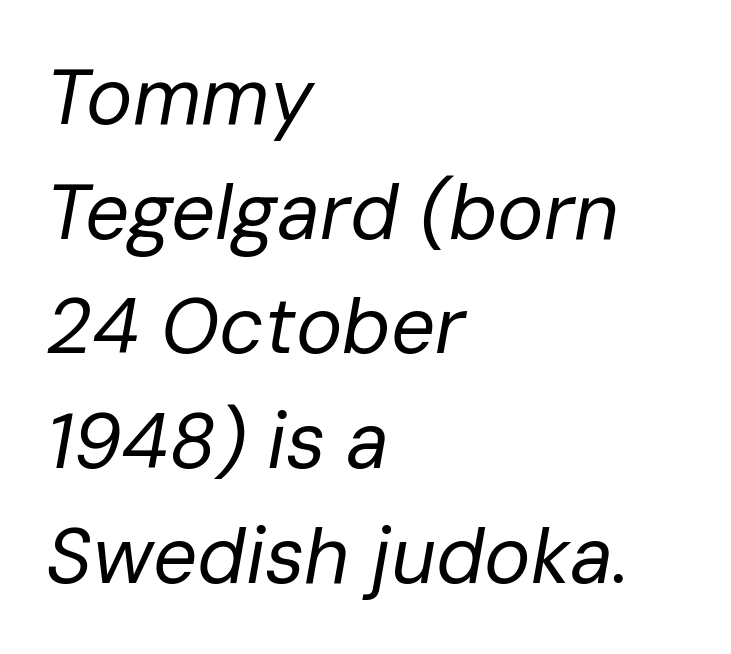
{"italic": "yes", "lean": "right", "slant_degrees": 10, "bold": "no", "weight": "regular", "width": "normal", "stroke_contrast": "low", "x_height": "medium", "monospaced": "no", "underline": "no", "align": "left", "line_spacing": "normal", "line_spacing_ratio": 1.47, "letter_spacing": "normal", "letter_spacing_em": 0.0, "glyph_px": 78}
